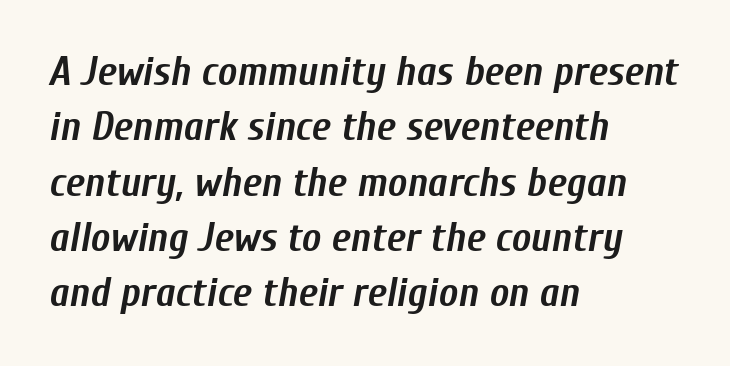
Tall strokes in this sample are angled rather than plumb. The passage shown is emphatically bold. In CSS terms this would be text-align: left. The letters sit at their default tracking, neither squeezed nor spread. Is this a fixed-width face? No — the glyphs have proportional, varying widths.
